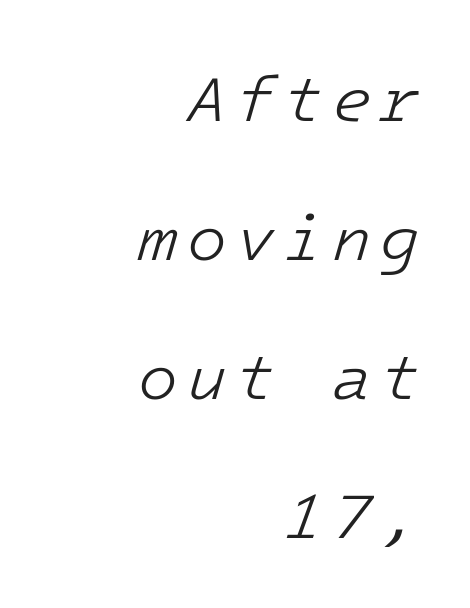
{"italic": "yes", "lean": "right", "slant_degrees": 16, "bold": "no", "weight": "light", "width": "normal", "stroke_contrast": "low", "x_height": "medium", "underline": "no", "align": "right", "line_spacing": "loose", "line_spacing_ratio": 2.14, "glyph_px": 65}
